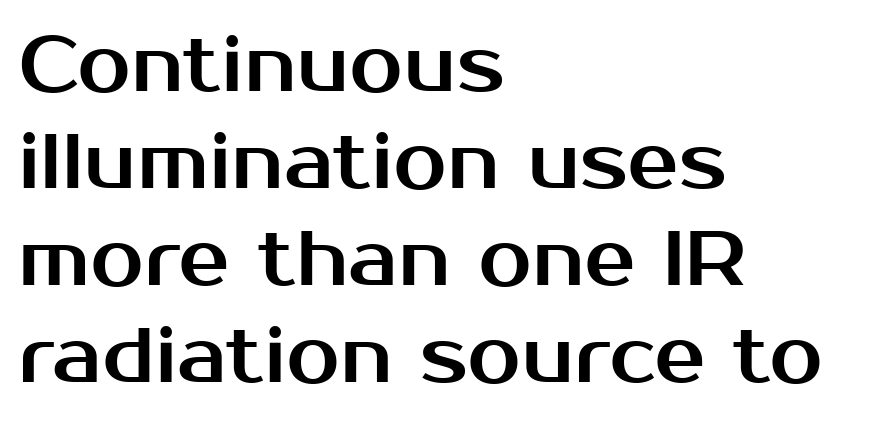
Q: Is the text italic (slanted)? A: No, it is upright.
Q: Is the typeface a serif or a sans-serif typeface? A: Sans-serif.
Q: Is the text underlined? A: No.
Q: How is the paragraph aligned? A: Left-aligned.
Q: Is the spacing between letters normal or unusually wide? A: Normal.
Q: Is the spacing between lines tight, normal or loose? A: Normal.
Q: Width (condensed, normal, or wide)? A: Normal.
Q: Stroke contrast? A: Medium.
Q: x-height? A: Medium.
Q: Monospaced? A: No.
